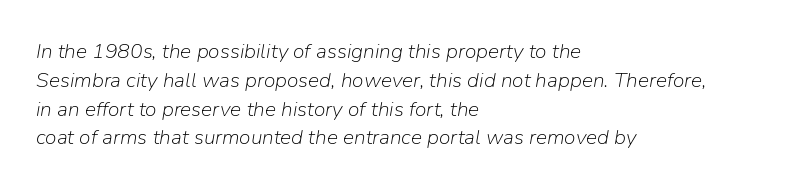
If you drew a ruler down the left edge, every line would touch it. The zone under the glyphs is completely vacant. Each stroke keeps to a modest, everyday thickness or less. The horizontal fit of the characters is conventional and even. Students, observe: this is what conventionally led text looks like.
